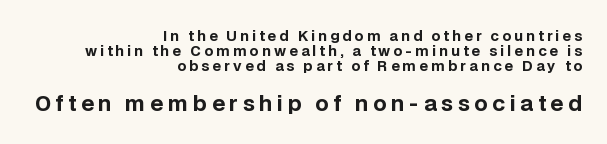
Q: Is the text bold? A: Yes.
Q: Is the text italic (slanted)? A: No, it is upright.
Q: Is the text underlined? A: No.
Q: How is the paragraph aligned? A: Right-aligned.
Q: Is the spacing between letters normal or unusually wide? A: Unusually wide.
Q: Is the spacing between lines tight, normal or loose? A: Tight.
Q: Which block of text is set in a larger size, the first (top) or the second (bottom)? A: The second (bottom) one.
